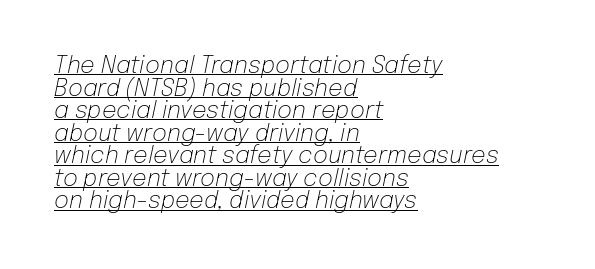
The image shows 23 px text type, italic (leaning right); set left-aligned, tight line spacing (0.98x), normal letter spacing, underlined.
